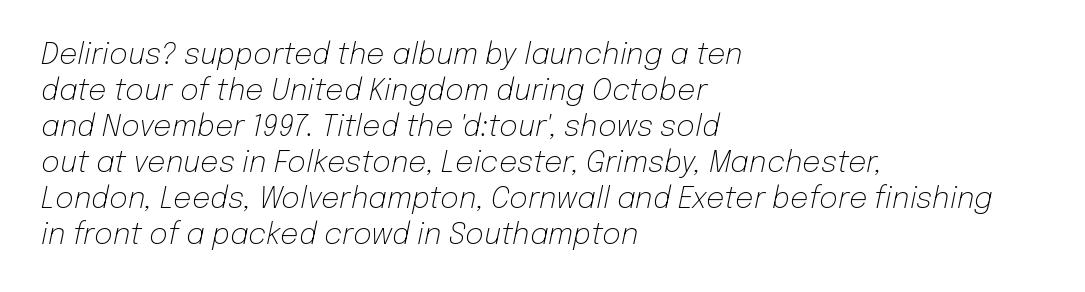
{"italic": "yes", "lean": "right", "slant_degrees": 12, "bold": "no", "weight": "light", "width": "normal", "stroke_contrast": "low", "x_height": "medium", "monospaced": "no", "underline": "no", "align": "left", "line_spacing_ratio": 1.24, "letter_spacing": "normal", "letter_spacing_em": 0.0, "glyph_px": 29}
